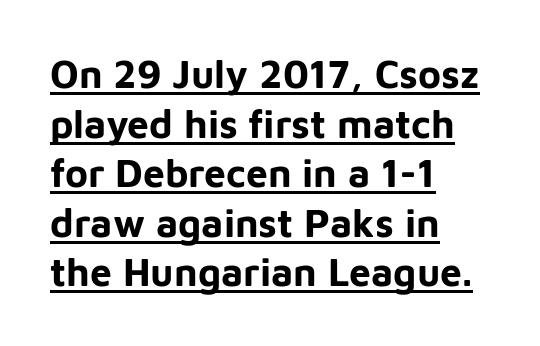
The glyphs have the mass of a bold cut. Think of a printed novel: that variable character pitch is what you see here. The rendering anchors every line to the left-hand side. Regarding serifs, this sample does without them. The tracking reads as untouched default to a designer's eye. Posture: vertical.
